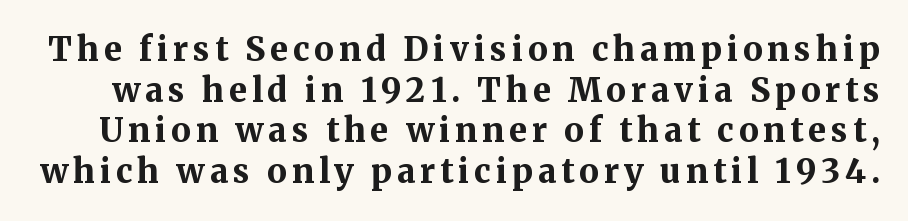
{"serif": "yes", "italic": "no", "bold": "yes", "weight": "bold", "width": "normal", "stroke_contrast": "medium", "x_height": "medium", "monospaced": "no", "underline": "no", "line_spacing_ratio": 1.23, "glyph_px": 33}
